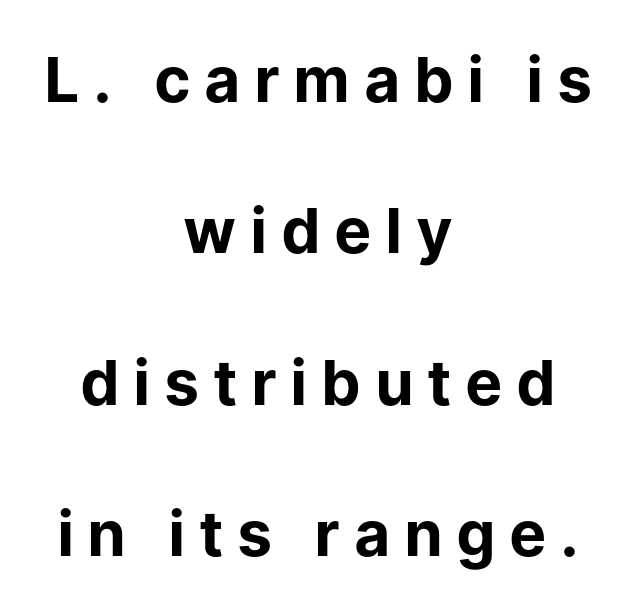
The image shows 62 px bold sans-serif type, upright; set centered, loose line spacing (2.44x), unusually wide letter spacing (+0.25 em), not underlined; low stroke contrast and a medium x-height.
